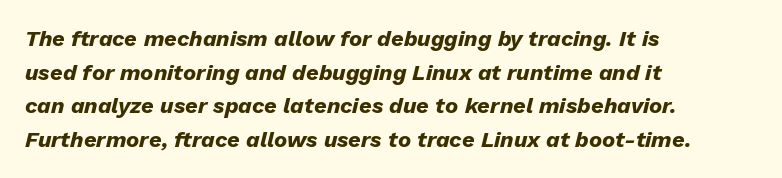
Layout note: lines flush left. Decoration check: the copy has no underline. Every character sits at an angle, as italics do. What weight is shown? A full bold with thick strokes. What's the leading like? Ordinary, nothing unusual.
